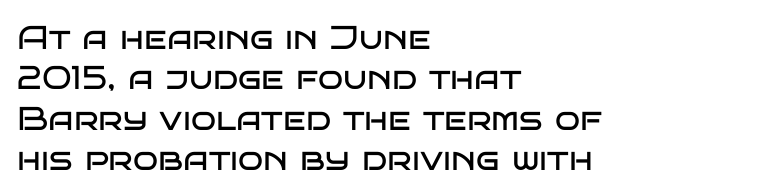
The image shows 33 px regular-weight, wide sans-serif type, upright; set left-aligned, line spacing 1.22x, normal letter spacing, not underlined; low stroke contrast and a large x-height.
